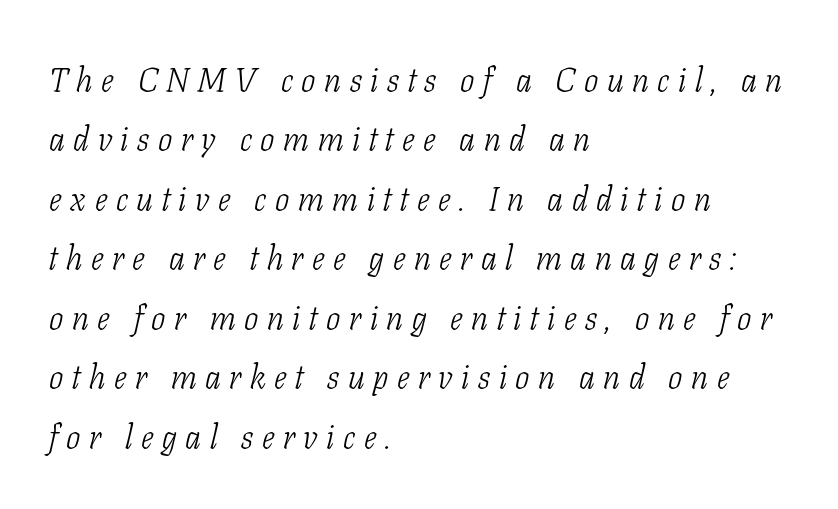
Q: Is the text bold? A: No.
Q: Is the text italic (slanted)? A: Yes, it leans right by about 11 degrees.
Q: Is the typeface a serif or a sans-serif typeface? A: Serif.
Q: Is the text underlined? A: No.
Q: How is the paragraph aligned? A: Left-aligned.
Q: Is the spacing between letters normal or unusually wide? A: Unusually wide.
Q: Width (condensed, normal, or wide)? A: Condensed.
Q: Stroke contrast? A: Low.
Q: x-height? A: Medium.
Q: Monospaced? A: No.
